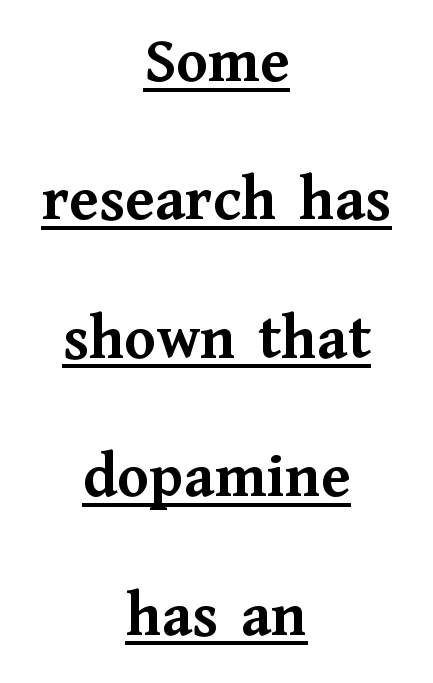
Unlike a clean sans, this face finishes its strokes with serifs. Horizontal alignment here is central, giving a formal, balanced look. Tall strokes in this sample are plumb rather than angled. A dark, heavy texture on the line: the type is bold.
